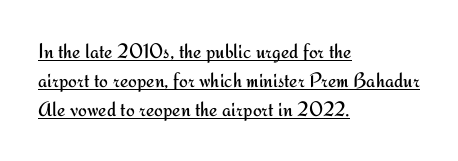
{"italic": "no", "bold": "no", "underline": "yes", "align": "left", "line_spacing": "normal", "line_spacing_ratio": 1.39, "letter_spacing": "normal", "letter_spacing_em": 0.0, "glyph_px": 21}
